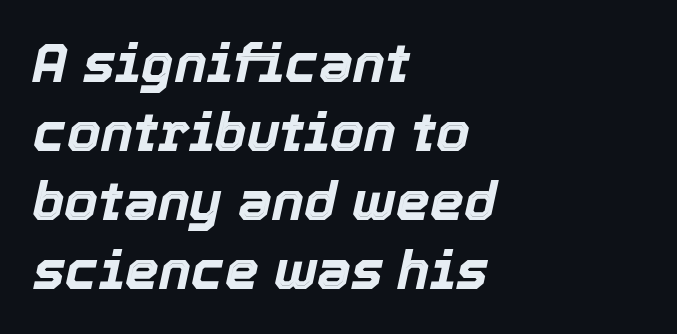
{"italic": "yes", "lean": "right", "slant_degrees": 12, "bold": "yes", "weight": "bold", "width": "normal", "x_height": "medium", "monospaced": "no", "underline": "no", "align": "left", "line_spacing": "normal", "line_spacing_ratio": 1.28, "letter_spacing": "normal", "letter_spacing_em": 0.0, "glyph_px": 54}
